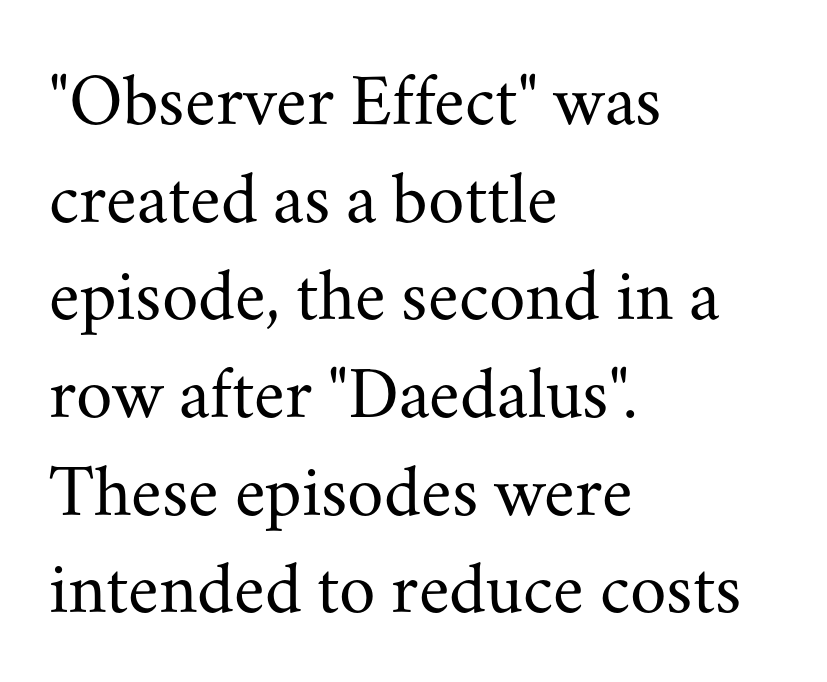
The image shows 74 px regular-weight serif type, upright; set left-aligned, normal line spacing (1.32x), normal letter spacing, not underlined; medium stroke contrast and a small x-height.
